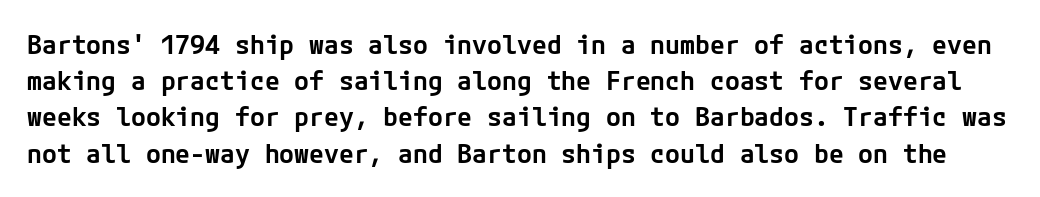
The horizontal fit of the characters is conventional and even. Underline: absent. The sample has been set in demibold, a notch under bold. A typesetter would call this leading conventional body-copy spacing. The axis of the letterforms is exactly vertical.
